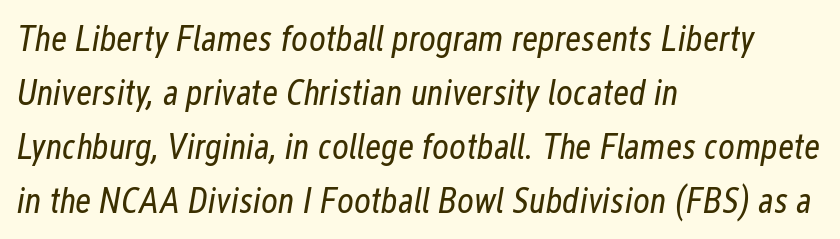
{"italic": "yes", "lean": "right", "slant_degrees": 12, "bold": "no", "weight": "regular", "width": "condensed", "stroke_contrast": "low", "x_height": "medium", "monospaced": "no", "underline": "no", "align": "left", "line_spacing": "normal", "line_spacing_ratio": 1.5, "letter_spacing": "normal", "letter_spacing_em": 0.0, "glyph_px": 36}
